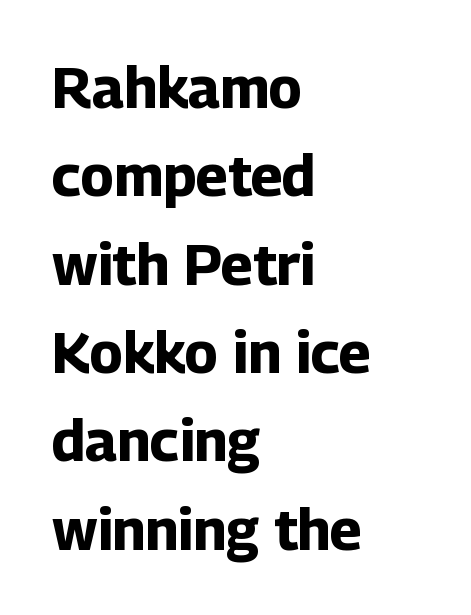
The image shows 57 px bold sans-serif type, upright; set left-aligned, normal line spacing (1.55x), normal letter spacing, not underlined; low stroke contrast and a medium x-height.
